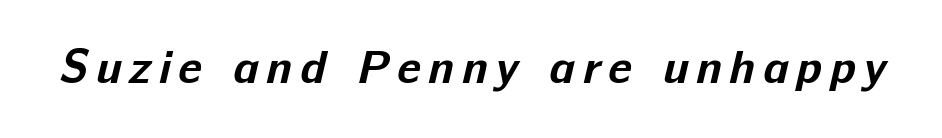
{"serif": "no", "bold": "yes", "weight": "bold", "width": "normal", "stroke_contrast": "low", "x_height": "medium", "monospaced": "no", "underline": "no", "glyph_px": 47}
